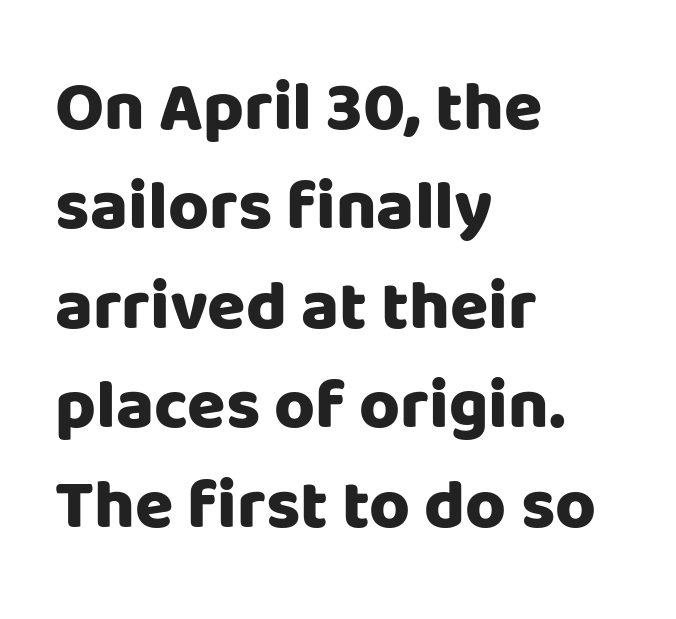
Q: Is the text bold? A: Yes.
Q: Is the text italic (slanted)? A: No, it is upright.
Q: Is the typeface a serif or a sans-serif typeface? A: Sans-serif.
Q: Is the text underlined? A: No.
Q: How is the paragraph aligned? A: Left-aligned.
Q: Is the spacing between letters normal or unusually wide? A: Normal.
Q: Is the spacing between lines tight, normal or loose? A: Normal.
Q: Width (condensed, normal, or wide)? A: Normal.
Q: Stroke contrast? A: Low.
Q: x-height? A: Large.
Q: Monospaced? A: No.
